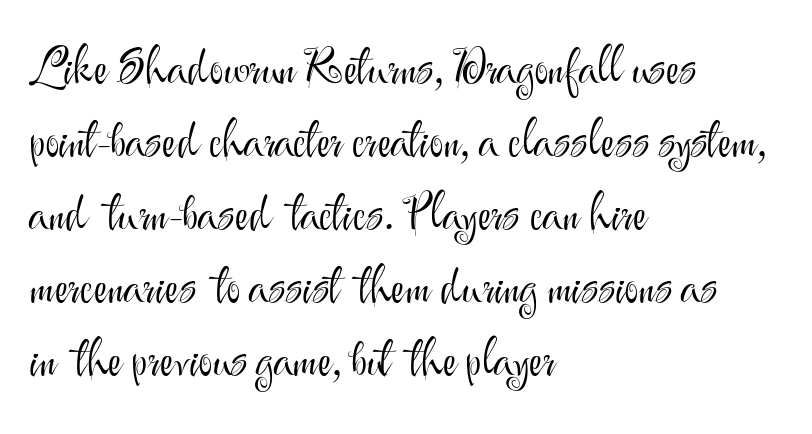
The letters advance in unequal steps, a hallmark of proportional type. Bare-footed words on every line. This rendering uses left alignment, leaving the right contour irregular.
